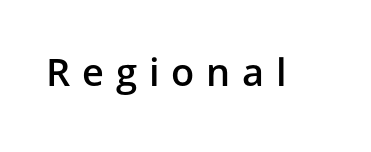
{"serif": "no", "italic": "no", "bold": "semi", "weight": "semibold", "width": "normal", "stroke_contrast": "low", "x_height": "medium", "monospaced": "no", "underline": "no", "letter_spacing": "wide", "letter_spacing_em": 0.31, "glyph_px": 38}
